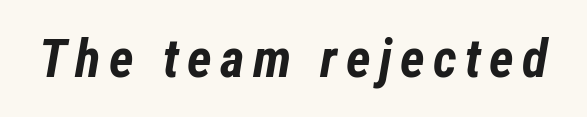
You can tell it's italic because the verticals aren't actually vertical. Looks like regular typesetting: each glyph gets only the width it needs. The font is running at its bold setting. The glyphs are unaccompanied by any horizontal stroke below them.
